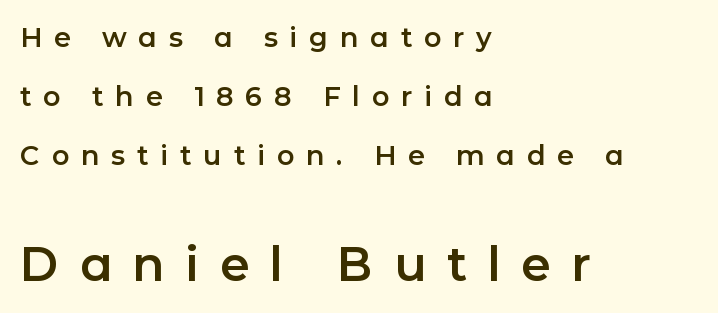
Q: Is the text italic (slanted)? A: No, it is upright.
Q: Is the typeface a serif or a sans-serif typeface? A: Sans-serif.
Q: Is the text underlined? A: No.
Q: How is the paragraph aligned? A: Left-aligned.
Q: Is the spacing between letters normal or unusually wide? A: Unusually wide.
Q: Is the spacing between lines tight, normal or loose? A: Loose.
Q: Which block of text is set in a larger size, the first (top) or the second (bottom)? A: The second (bottom) one.
Q: Width (condensed, normal, or wide)? A: Normal.
Q: Stroke contrast? A: Low.
Q: x-height? A: Medium.
Q: Monospaced? A: No.
